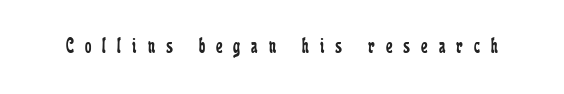
Q: Is the text bold? A: No.
Q: Is the text italic (slanted)? A: No, it is upright.
Q: Is the text underlined? A: No.
Q: Is the spacing between letters normal or unusually wide? A: Unusually wide.
